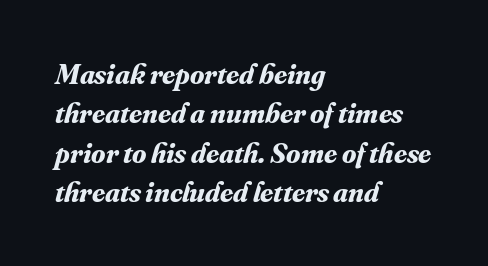
The image shows 29 px bold serif type, italic (leaning right); set left-aligned, normal line spacing (1.36x), normal letter spacing, not underlined; medium stroke contrast and a small x-height.
